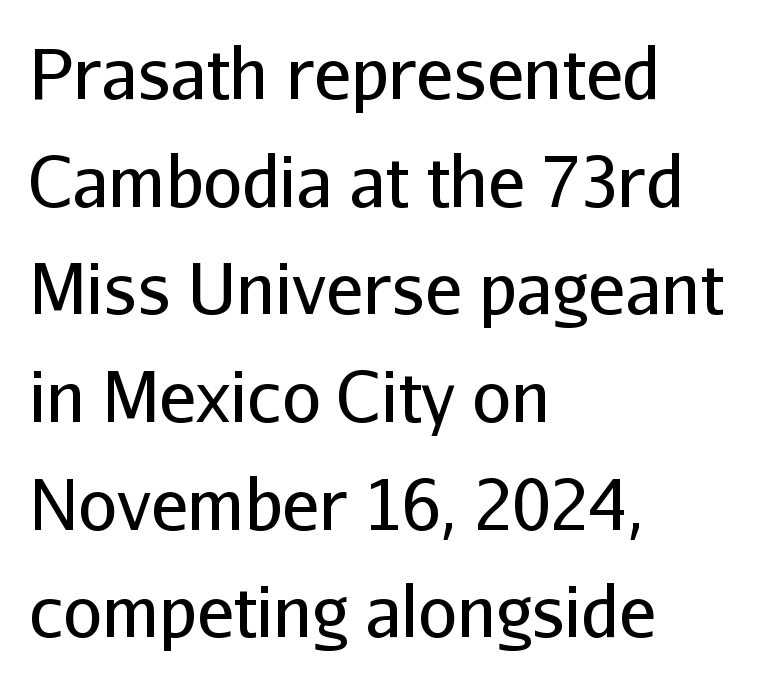
Q: Is the text bold? A: No.
Q: Is the text italic (slanted)? A: No, it is upright.
Q: Is the typeface a serif or a sans-serif typeface? A: Sans-serif.
Q: Is the text underlined? A: No.
Q: How is the paragraph aligned? A: Left-aligned.
Q: Is the spacing between letters normal or unusually wide? A: Normal.
Q: Is the spacing between lines tight, normal or loose? A: Normal.
Q: Width (condensed, normal, or wide)? A: Normal.
Q: Stroke contrast? A: Low.
Q: x-height? A: Medium.
Q: Monospaced? A: No.
